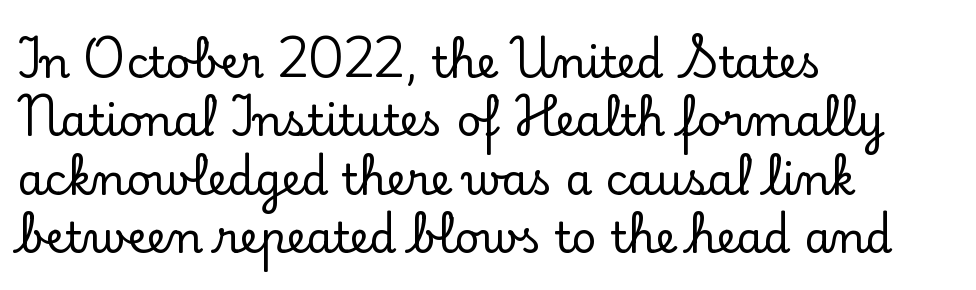
The letters advance in unequal steps, a hallmark of proportional type. One glance says typical: line gaps are just what's usual. Is this a sans? No — the strokes have serifs. Descenders hang freely into open space. No italicization has been applied; the sample stays upright. The letters sit at their default tracking, neither squeezed nor spread.
